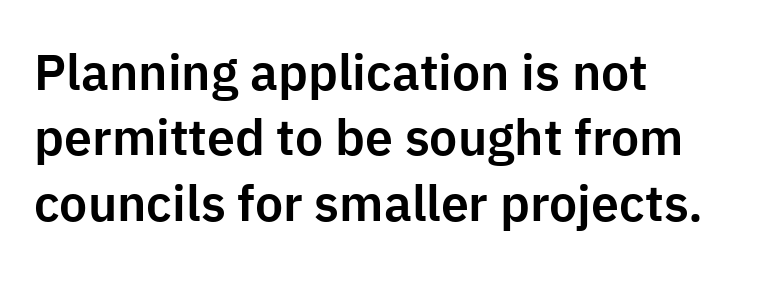
The image shows 50 px sans-serif type, upright; set left-aligned, normal line spacing (1.31x), normal letter spacing, not underlined; low stroke contrast and a medium x-height.
